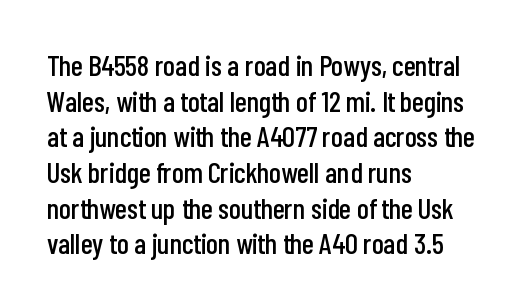
The passage shown is typeset with a sans-serif family. Observe the ordinary spacing: letters are neighbours, not strangers. Proportional: the letters do not fall into vertical columns. Italic: no, the glyphs are upright roman.
